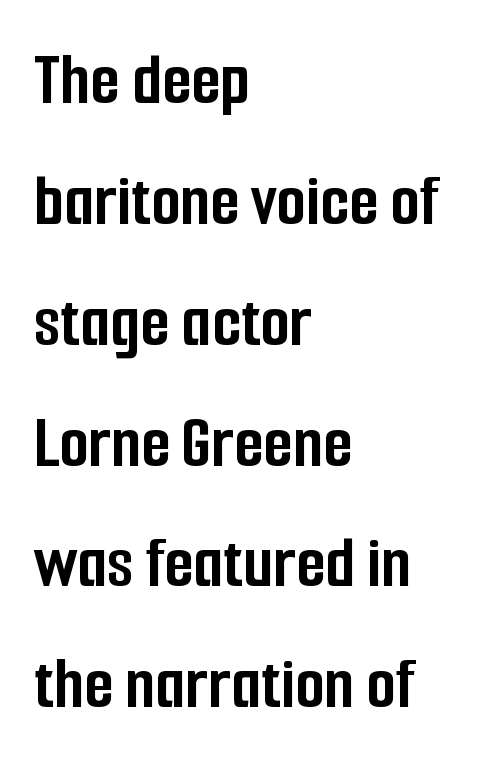
The image shows 76 px semibold, condensed sans-serif type, upright; set left-aligned, normal line spacing (1.59x), normal letter spacing, not underlined; low stroke contrast and a medium x-height.
